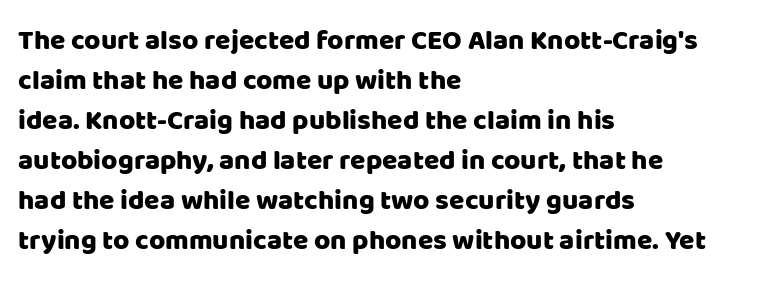
{"serif": "no", "italic": "no", "width": "normal", "stroke_contrast": "low", "x_height": "large", "monospaced": "no", "underline": "no", "align": "left", "line_spacing": "normal", "line_spacing_ratio": 1.43, "letter_spacing": "normal", "letter_spacing_em": 0.0, "glyph_px": 28}
